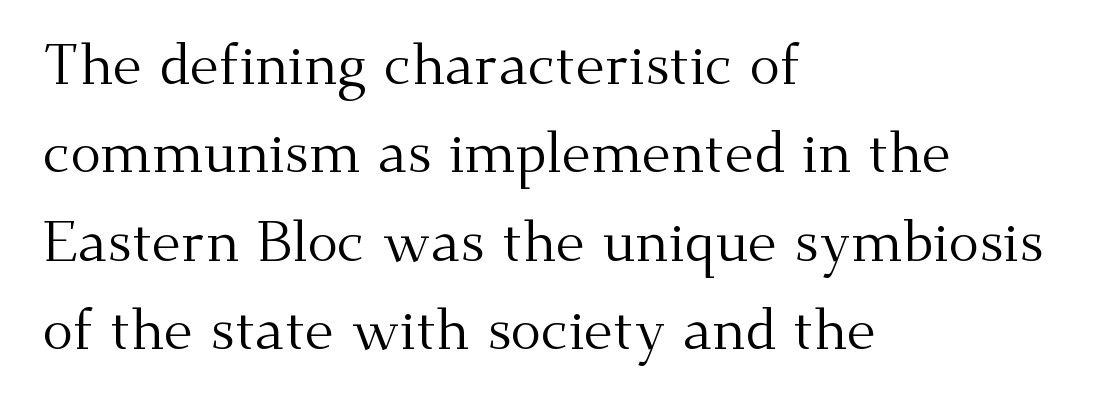
{"serif": "yes", "italic": "no", "bold": "no", "weight": "regular", "width": "normal", "stroke_contrast": "medium", "x_height": "small", "monospaced": "no", "underline": "no", "align": "left", "line_spacing": "normal", "line_spacing_ratio": 1.55, "letter_spacing": "normal", "letter_spacing_em": 0.0, "glyph_px": 57}
